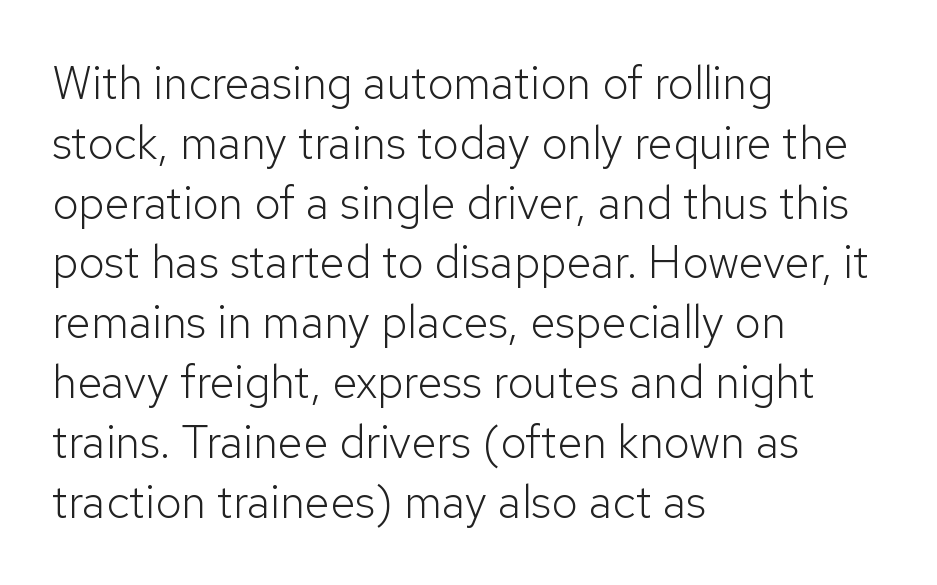
The image shows 46 px light sans-serif type, upright; set left-aligned, normal line spacing (1.3x), normal letter spacing, not underlined; low stroke contrast and a medium x-height.
